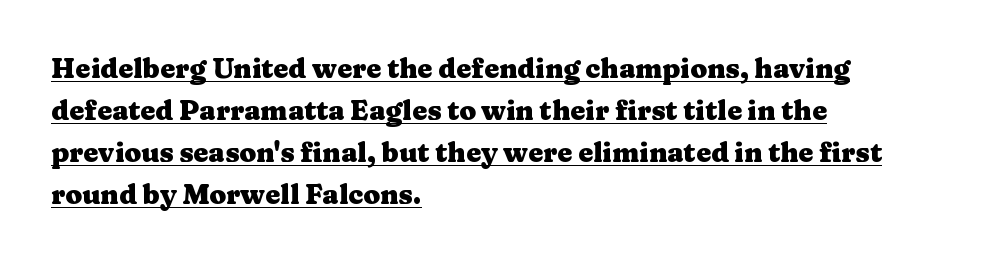
The image shows 27 px bold type, upright; set left-aligned, normal line spacing (1.55x), normal letter spacing, underlined.
